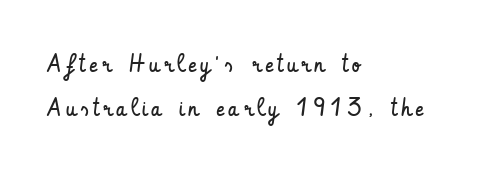
{"italic": "no", "bold": "no", "underline": "no", "align": "left", "line_spacing_ratio": 1.78, "glyph_px": 25}
